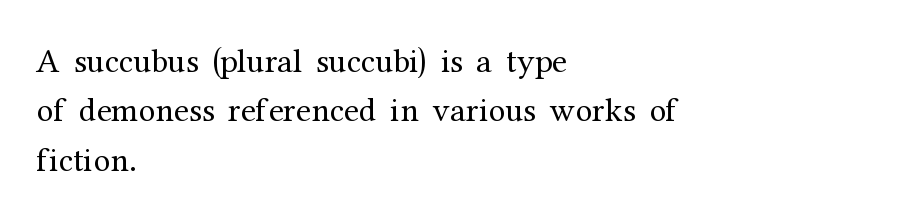
Proportional: the letters do not fall into vertical columns. In terms of letterform style, serifs are clearly present. Unlike italic type, these characters show no tilt at all. Interline gaps are of average width in this sample. The letterforms sit shoulder to shoulder at normal distance. The typesetting does not lean heavy: it is not bold.
